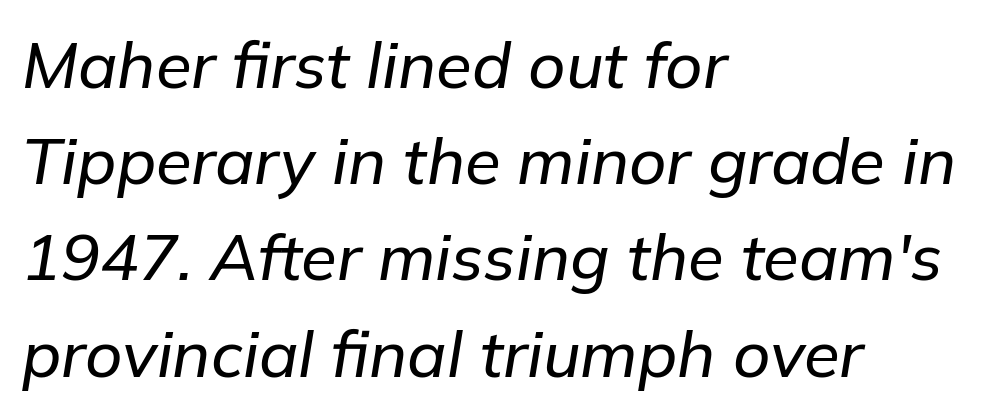
Q: Is the text italic (slanted)? A: Yes, it leans right by about 9 degrees.
Q: Is the text underlined? A: No.
Q: How is the paragraph aligned? A: Left-aligned.
Q: Is the spacing between letters normal or unusually wide? A: Normal.
Q: Is the spacing between lines tight, normal or loose? A: Normal.
Q: Width (condensed, normal, or wide)? A: Normal.
Q: Stroke contrast? A: Low.
Q: x-height? A: Medium.
Q: Monospaced? A: No.
